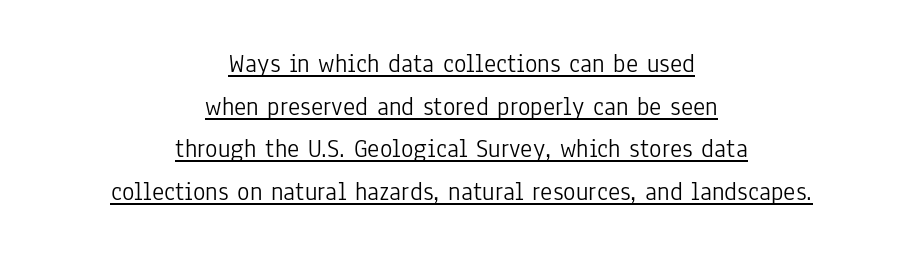
The image shows 26 px text type, upright; set centered, normal line spacing (1.64x), normal letter spacing, underlined.
